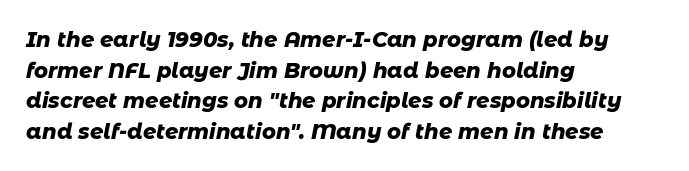
{"italic": "yes", "lean": "right", "slant_degrees": 11, "bold": "yes", "underline": "no", "align": "left", "line_spacing": "normal", "line_spacing_ratio": 1.46, "letter_spacing": "normal", "letter_spacing_em": 0.0, "glyph_px": 21}
